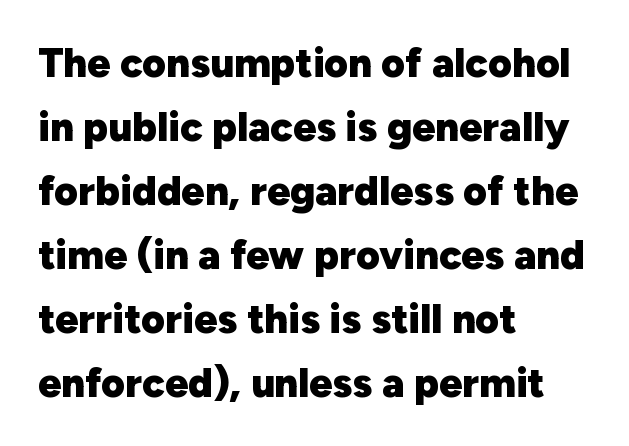
The image shows 41 px heavy sans-serif type, upright; set left-aligned, normal line spacing (1.56x), normal letter spacing, not underlined; low stroke contrast and a medium x-height.
